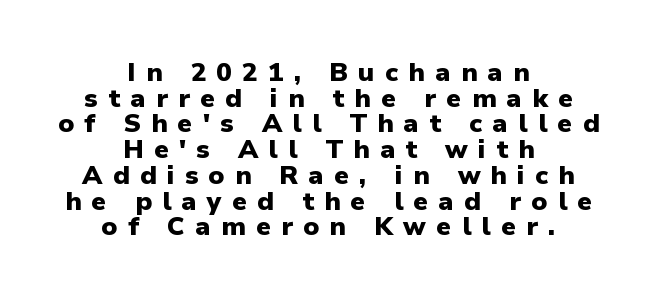
The image shows 26 px bold type, upright; set centered, tight line spacing (0.99x), unusually wide letter spacing (+0.39 em), not underlined.
